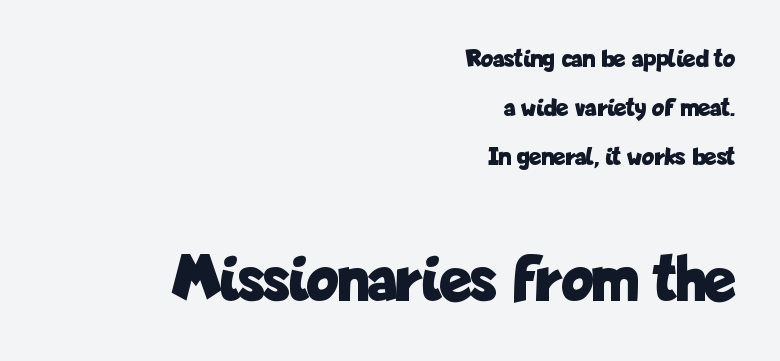
The image shows 66 px bold, condensed sans-serif type, upright; set right-aligned, line spacing 1.89x, normal letter spacing, not underlined; the second (bottom) block is 2.54x larger; low stroke contrast and a medium x-height.
